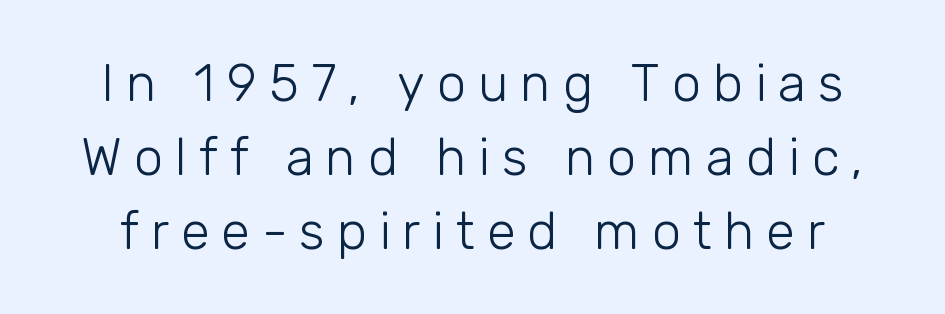
Ordinary non-slanted type is in use. Line spacing here is normal. The letters carry no serifs — their stems end cleanly without finishing strokes. Proportional: the letters do not fall into vertical columns. A bare baseline throughout the passage. Is the type heavy? It reads as light-to-regular instead.
